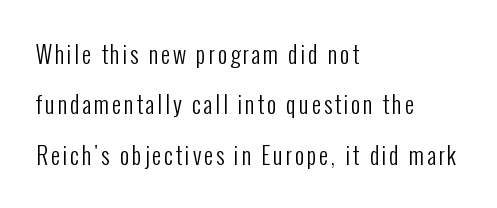
{"italic": "no", "bold": "no", "underline": "no", "align": "left", "line_spacing": "loose", "line_spacing_ratio": 2.19, "glyph_px": 23}
